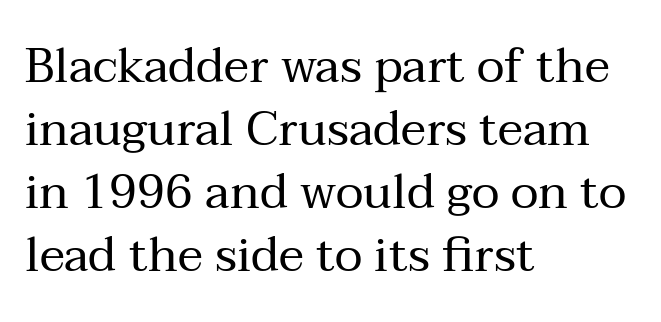
The image shows 48 px regular-weight serif type, upright; set left-aligned, normal line spacing (1.31x), normal letter spacing, not underlined; medium stroke contrast and a medium x-height.
